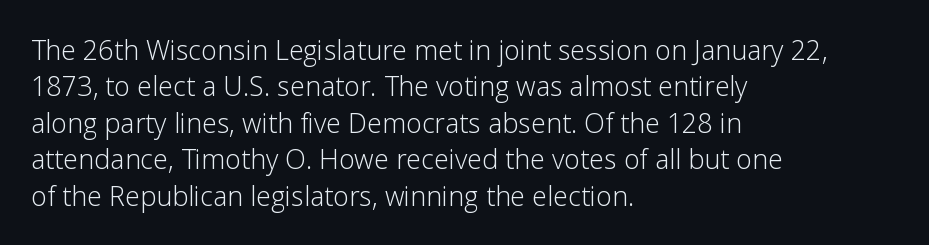
Q: Is the text bold? A: No.
Q: Is the text italic (slanted)? A: No, it is upright.
Q: Is the text underlined? A: No.
Q: How is the paragraph aligned? A: Left-aligned.
Q: Is the spacing between letters normal or unusually wide? A: Normal.
Q: Is the spacing between lines tight, normal or loose? A: Normal.
